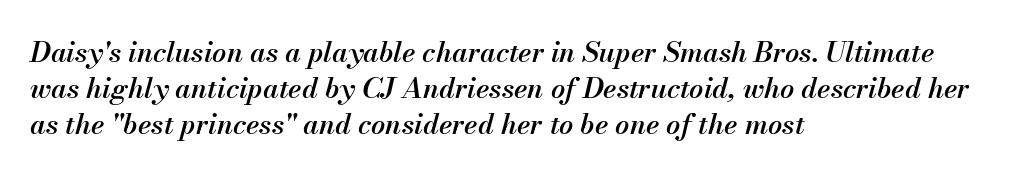
The image shows 28 px semibold type, italic (leaning right); set left-aligned, normal line spacing (1.28x), normal letter spacing, not underlined; medium stroke contrast and a small x-height.
